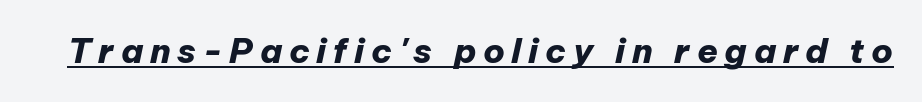
The image shows 34 px heavy type, italic (leaning right); set unusually wide letter spacing (+0.2 em), underlined; low stroke contrast and a medium x-height.
